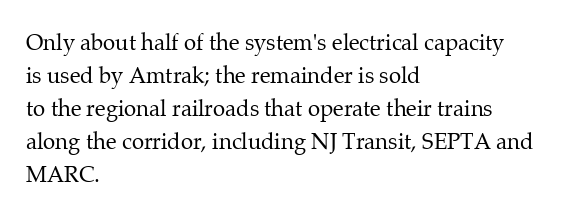
In terms of leading, this rendering sits right in the middle. Quick note: not italic, upright. Stems here are at most as thick as an everyday book face. Letter spacing: default.
